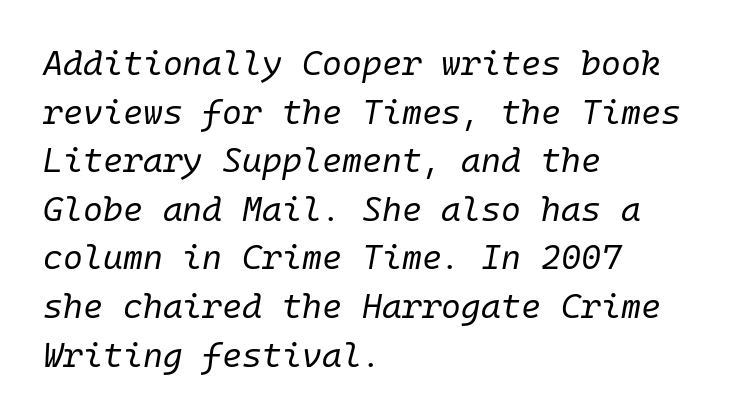
{"italic": "yes", "lean": "right", "slant_degrees": 10, "bold": "no", "weight": "regular", "width": "normal", "stroke_contrast": "low", "x_height": "medium", "underline": "no", "align": "left", "line_spacing": "normal", "line_spacing_ratio": 1.43, "letter_spacing": "normal", "letter_spacing_em": 0.0, "glyph_px": 34}
